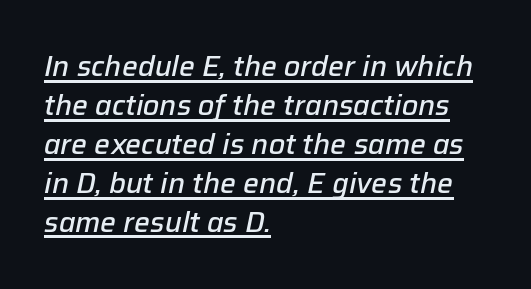
The image shows 28 px semibold type, italic (leaning right); set left-aligned, normal line spacing (1.39x), normal letter spacing, underlined; low stroke contrast and a medium x-height.
